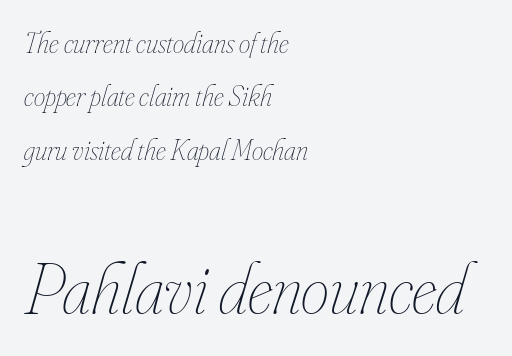
Caption: upper text group reduced, lower text group enlarged. Every character sits at an angle, as italics do. Each stroke keeps to a modest, everyday thickness or less. Letter spacing: default. Type without underlining.
